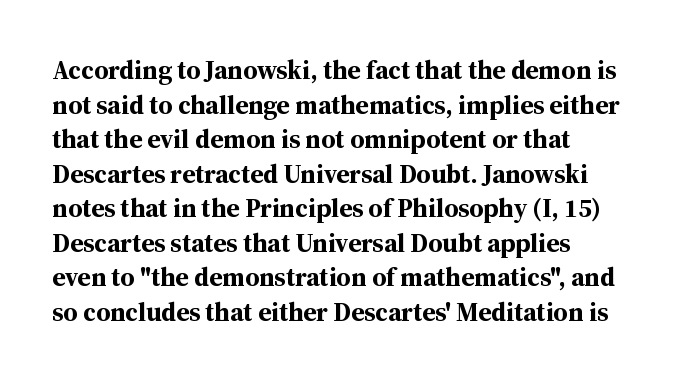
Horizontal bands of white between lines are of average thickness. Compared with typical body copy, the letter spacing here is the same. Type without underlining. Quick note: not italic, upright. The face used here has the dense, thick strokes of a bold.
